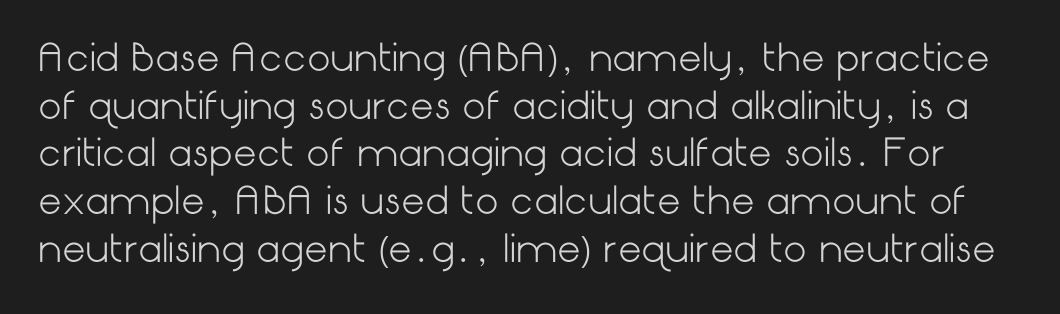
{"serif": "no", "italic": "no", "bold": "no", "weight": "light", "width": "normal", "stroke_contrast": "low", "x_height": "medium", "underline": "no", "line_spacing": "normal", "line_spacing_ratio": 1.29, "letter_spacing": "normal", "letter_spacing_em": 0.0, "glyph_px": 37}
